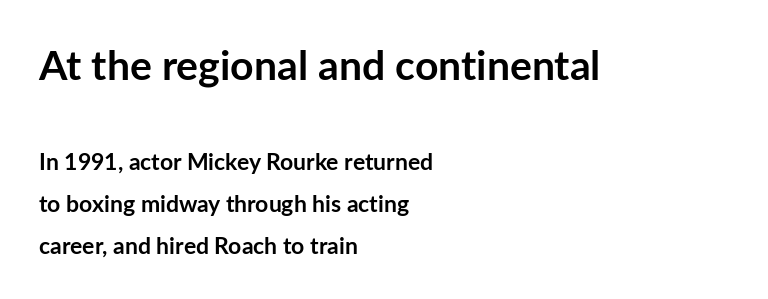
Glance below the letters and you will spot only blank space. Which chunk is bigger? The first one — the top block dwarfs the bottom. The face used here has the dense, thick strokes of a bold. Here the glyphs are tracked normally, forming tight word shapes. Stroke terminals: plain, sans-serif.
